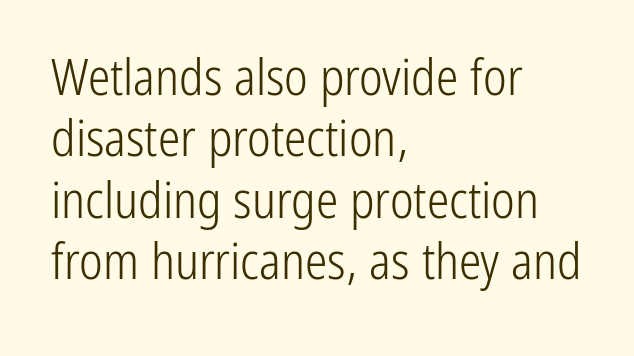
Q: Is the text bold? A: No.
Q: Is the text italic (slanted)? A: No, it is upright.
Q: Is the typeface a serif or a sans-serif typeface? A: Sans-serif.
Q: Is the text underlined? A: No.
Q: How is the paragraph aligned? A: Left-aligned.
Q: Is the spacing between letters normal or unusually wide? A: Normal.
Q: Width (condensed, normal, or wide)? A: Condensed.
Q: Stroke contrast? A: Low.
Q: x-height? A: Medium.
Q: Monospaced? A: No.
